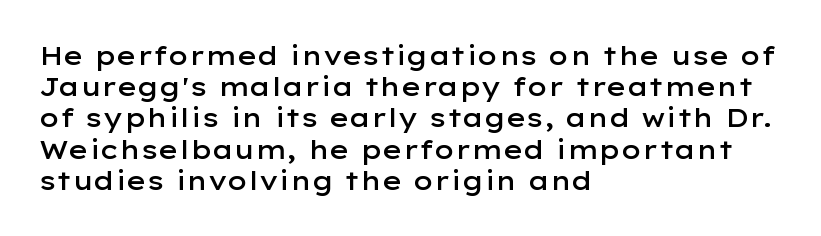
{"italic": "no", "bold": "semi", "underline": "no", "align": "left", "line_spacing_ratio": 1.2, "letter_spacing": "normal", "letter_spacing_em": 0.0, "glyph_px": 26}
